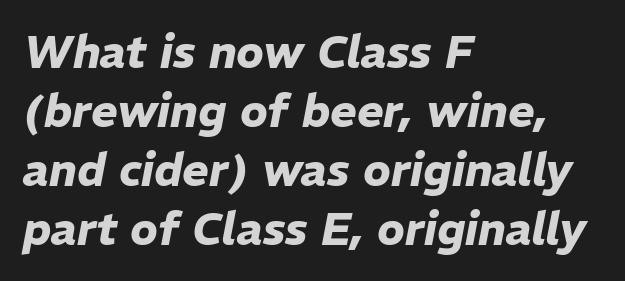
{"italic": "yes", "lean": "right", "slant_degrees": 11, "bold": "yes", "weight": "heavy", "width": "normal", "stroke_contrast": "low", "x_height": "medium", "monospaced": "no", "underline": "no", "align": "left", "line_spacing": "normal", "line_spacing_ratio": 1.31, "letter_spacing": "normal", "letter_spacing_em": 0.0, "glyph_px": 45}
